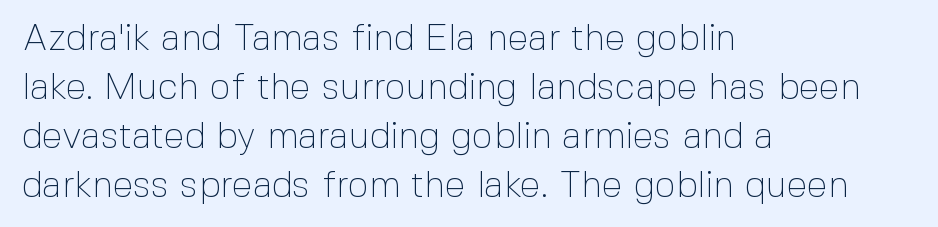
The image shows 37 px thin sans-serif type, upright; set left-aligned, normal line spacing (1.32x), normal letter spacing, not underlined; a medium x-height.
